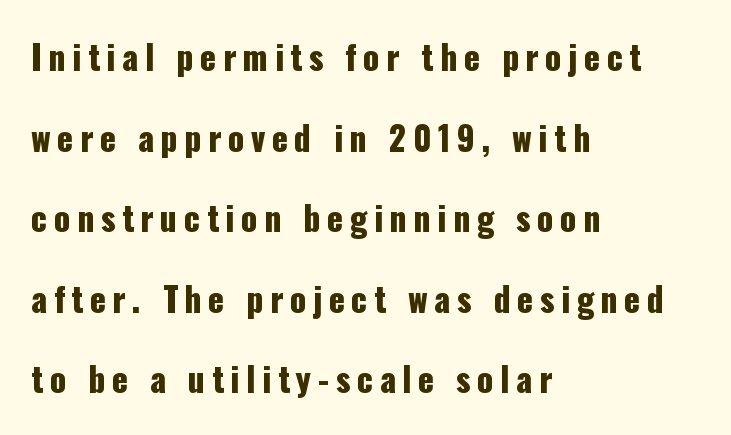
Words appear elongated and porous because spacing is wide. Underlining? Definitely not there. In CSS terms this would be text-align: left. Unlike italic type, these characters show no tilt at all. Do the characters align in a grid? No, the font is proportional.
